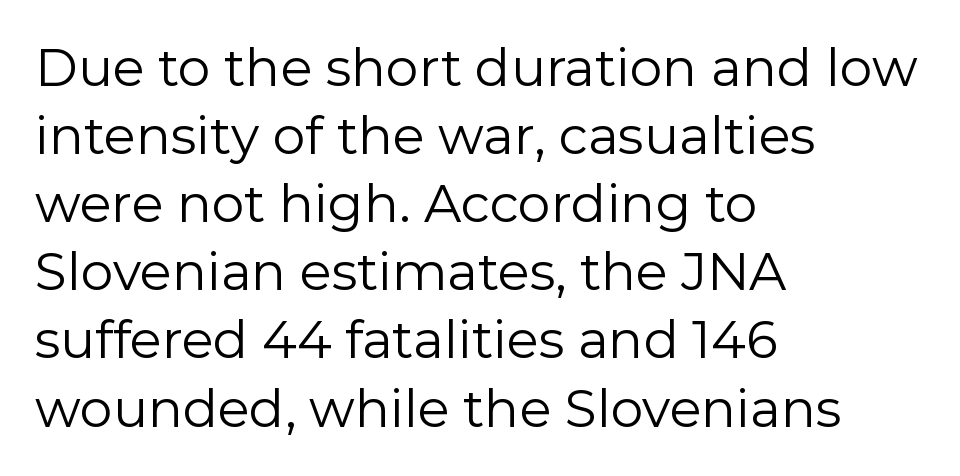
{"serif": "no", "italic": "no", "bold": "no", "weight": "regular", "width": "normal", "stroke_contrast": "low", "x_height": "medium", "monospaced": "no", "underline": "no", "align": "left", "line_spacing": "normal", "line_spacing_ratio": 1.31, "letter_spacing": "normal", "letter_spacing_em": 0.0, "glyph_px": 52}
